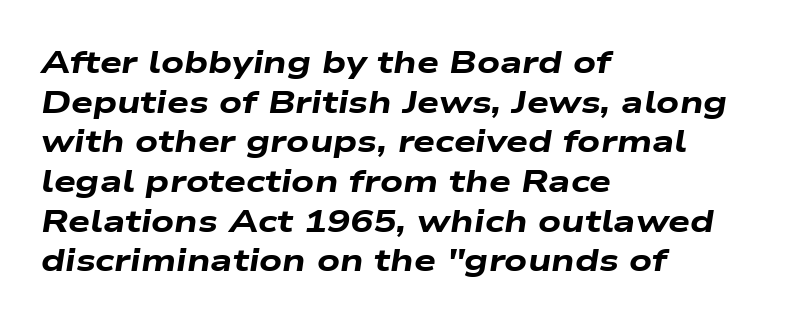
The image shows 31 px heavy, wide type, italic (leaning right); set left-aligned, normal line spacing (1.28x), normal letter spacing, not underlined; low stroke contrast and a medium x-height.
